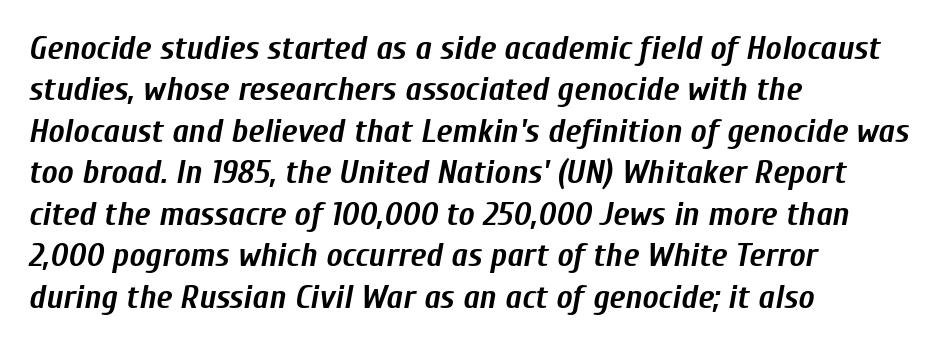
The image shows 34 px semibold, condensed type, italic (leaning right); set left-aligned, line spacing 1.22x, normal letter spacing, not underlined; low stroke contrast and a medium x-height.
